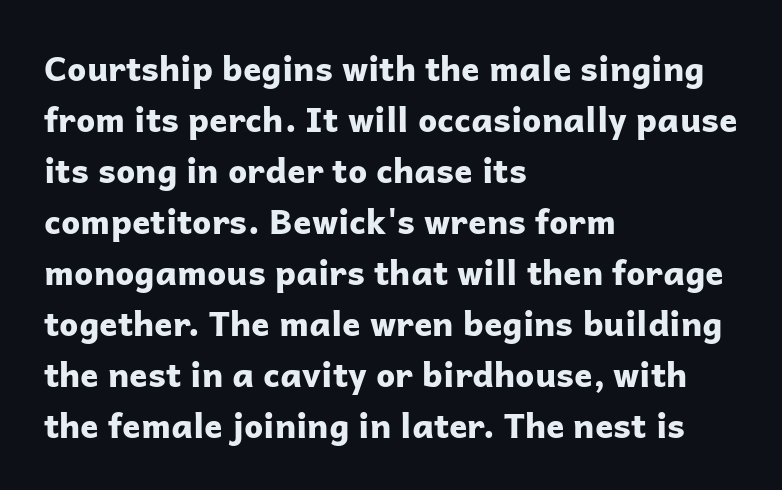
{"serif": "no", "italic": "no", "bold": "yes", "weight": "bold", "width": "normal", "stroke_contrast": "low", "x_height": "medium", "monospaced": "no", "underline": "no", "align": "left", "line_spacing": "normal", "line_spacing_ratio": 1.5, "letter_spacing": "normal", "letter_spacing_em": 0.0, "glyph_px": 34}
